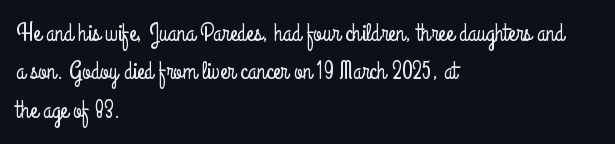
These lines stack with their left ends in a neat column. Leading matches the norm, producing a regular column. No extra tracking has been applied to these lines. Type without underlining.
